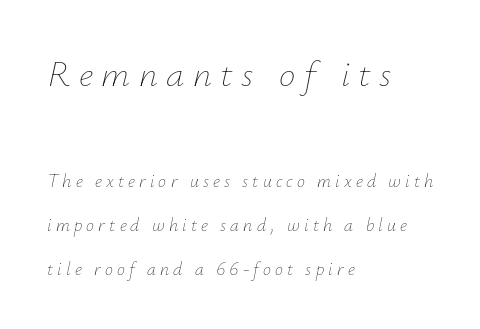
{"italic": "yes", "lean": "right", "slant_degrees": 12, "bold": "no", "weight": "thin", "width": "normal", "stroke_contrast": "low", "x_height": "small", "monospaced": "no", "underline": "no", "align": "left", "line_spacing": "loose", "line_spacing_ratio": 2.46, "letter_spacing": "wide", "letter_spacing_em": 0.23, "larger_block": "first", "size_ratio": 2.06, "glyph_px": 37}
